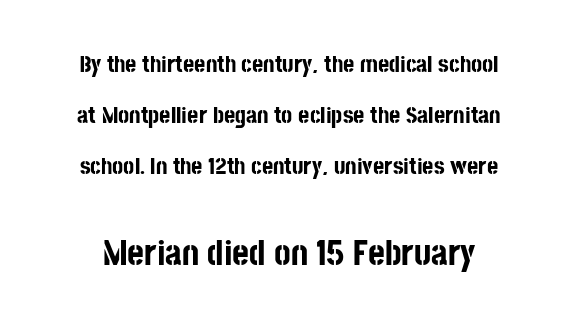
The image shows 36 px bold, condensed sans-serif type, upright; set loose line spacing (2.12x), normal letter spacing, not underlined; the second (bottom) block is 1.5x larger; low stroke contrast and a large x-height.
